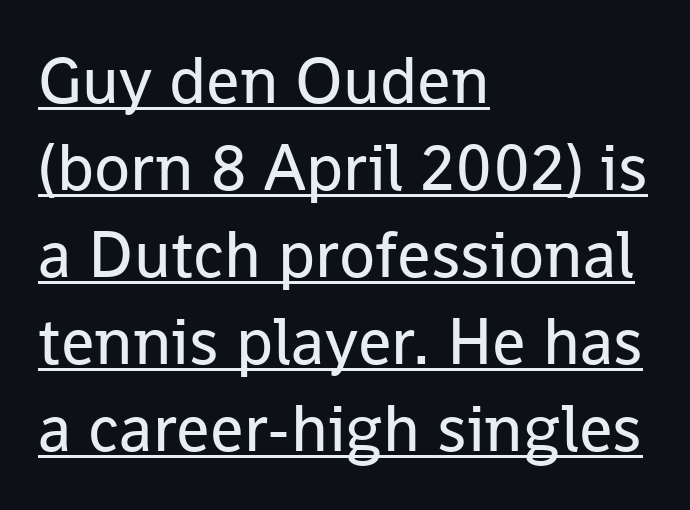
Does the leading feel generous? No, just average. You could call the tracking neutral — neither tight nor loose. Look at the bottom of the vertical strokes: they stop flat, with no serifs. Looks like regular typesetting: each glyph gets only the width it needs. The weight would be labelled regular, book, light, or lighter still.
